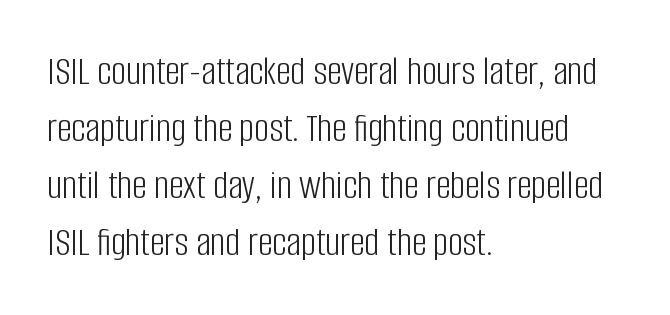
Q: Is the text bold? A: No.
Q: Is the text italic (slanted)? A: No, it is upright.
Q: Is the typeface a serif or a sans-serif typeface? A: Sans-serif.
Q: Is the text underlined? A: No.
Q: How is the paragraph aligned? A: Left-aligned.
Q: Is the spacing between letters normal or unusually wide? A: Normal.
Q: Is the spacing between lines tight, normal or loose? A: Normal.
Q: Width (condensed, normal, or wide)? A: Condensed.
Q: Stroke contrast? A: Low.
Q: x-height? A: Large.
Q: Monospaced? A: No.
